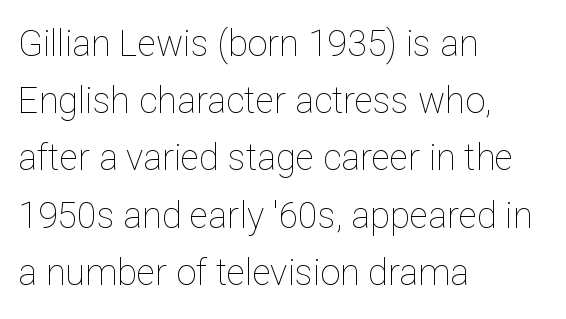
The image shows 36 px thin type, upright; set left-aligned, normal line spacing (1.59x), normal letter spacing, not underlined; low stroke contrast and a medium x-height.
